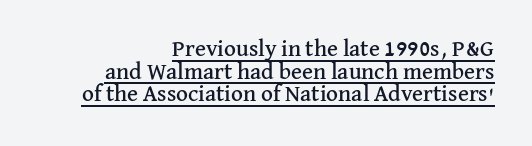
{"italic": "no", "underline": "yes", "align": "right", "line_spacing": "tight", "line_spacing_ratio": 0.98, "letter_spacing": "normal", "letter_spacing_em": 0.0, "glyph_px": 23}
